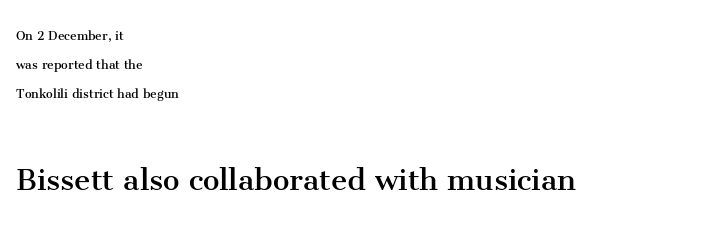
Horizontal alignment here is leftward, the default for most running prose. Compared with typical body copy, the letter spacing here is the same. To sum up the face: it has serifs. The zone under the glyphs is completely vacant. Bold? No — there's no thickening of the strokes. Interline gaps are noticeably wide in this sample.
